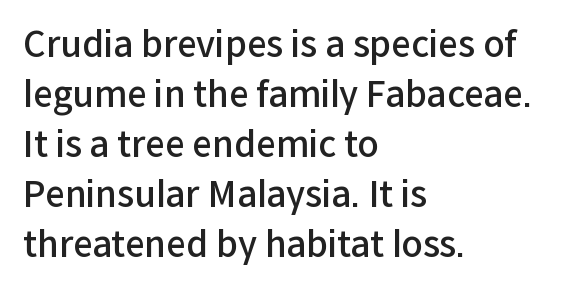
Q: Is the text bold? A: Semi-bold.
Q: Is the text italic (slanted)? A: No, it is upright.
Q: Is the typeface a serif or a sans-serif typeface? A: Sans-serif.
Q: Is the text underlined? A: No.
Q: How is the paragraph aligned? A: Left-aligned.
Q: Is the spacing between letters normal or unusually wide? A: Normal.
Q: Is the spacing between lines tight, normal or loose? A: Normal.
Q: Width (condensed, normal, or wide)? A: Normal.
Q: Stroke contrast? A: Low.
Q: x-height? A: Medium.
Q: Monospaced? A: No.
